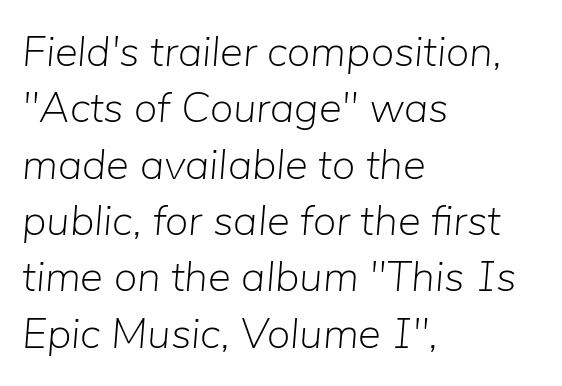
{"italic": "yes", "lean": "right", "slant_degrees": 5, "bold": "no", "weight": "light", "width": "normal", "stroke_contrast": "low", "x_height": "medium", "monospaced": "no", "underline": "no", "align": "left", "line_spacing": "normal", "line_spacing_ratio": 1.31, "letter_spacing": "normal", "letter_spacing_em": 0.0, "glyph_px": 43}
